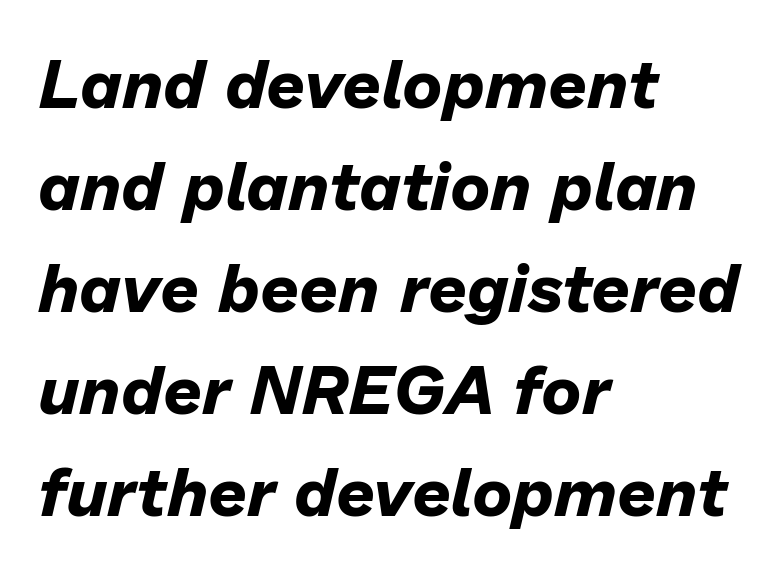
The image shows 68 px bold type, italic (leaning right); set left-aligned, normal line spacing (1.5x), normal letter spacing, not underlined; low stroke contrast and a medium x-height.
